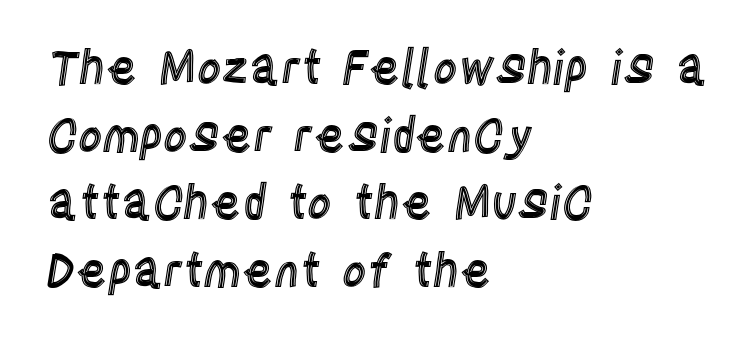
The rendering uses a moderate line-height, typical for paragraphs. This sample is left-justified, so line endings fall wherever the words run out. The area under the type is left untouched. Each letter keeps its own natural width here, so spacing adapts to shape. The face used here is rendered with its standard letterfit.
